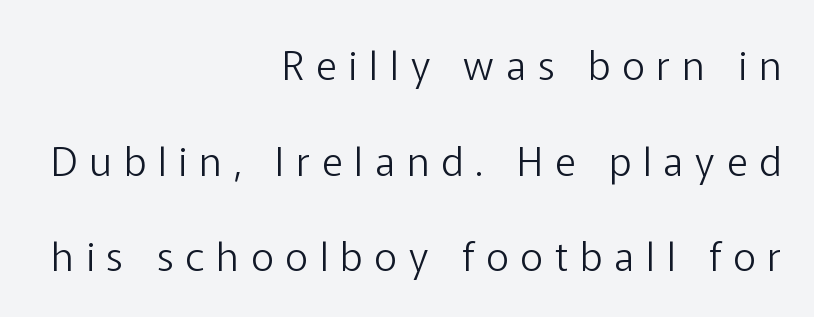
Serif or sans? Sans — the stroke terminals are bare. Each new line begins a long way beneath the previous one. The lettering holds an erect, upright posture throughout. Stems and bowls with no extra thickness — not bold. In terms of letterspacing, this is a distinctly airy, spread setting. The passage shown is typed in a proportional face where columns would drift.
